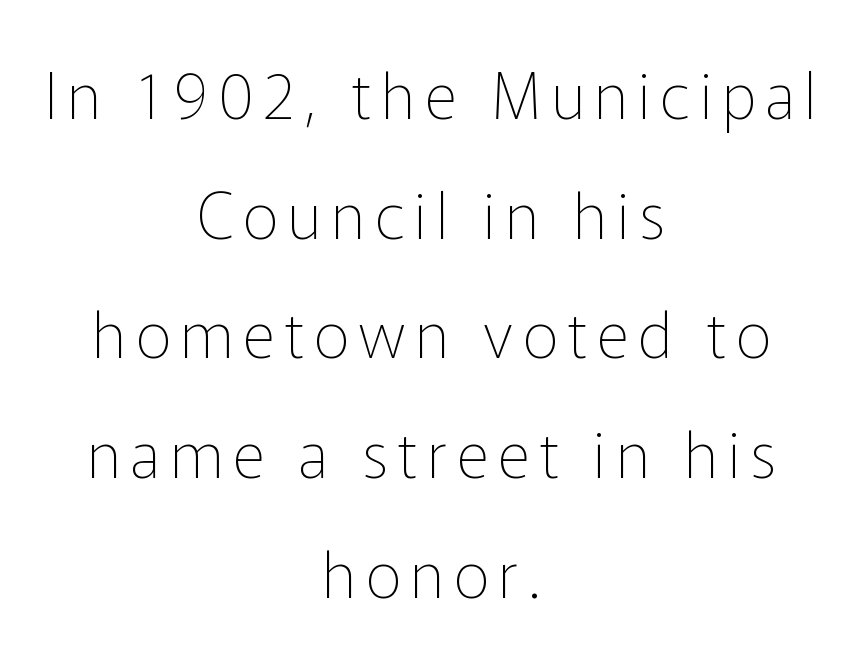
Designer's note — italics off, roman on. Nothing heavy about these letters — not bold at all. Font category for this specimen: sans-serif. If you measured baseline to baseline, you'd find a long distance. Clear beneath every line of the passage.
